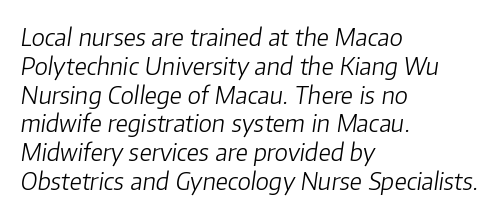
Decoration check: the copy has no underline. The letters sit at their default tracking, neither squeezed nor spread. The letterforms sit at book weight or below. This is oblique type, the kind used for emphasis or titles. The lines are quadded left.
